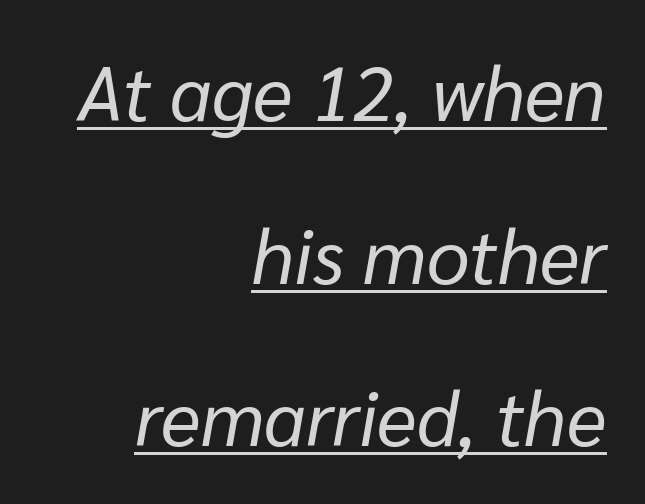
Q: Is the text bold? A: No.
Q: Is the text italic (slanted)? A: Yes, it leans right by about 10 degrees.
Q: Is the text underlined? A: Yes.
Q: How is the paragraph aligned? A: Right-aligned.
Q: Is the spacing between letters normal or unusually wide? A: Normal.
Q: Is the spacing between lines tight, normal or loose? A: Loose.
Q: Width (condensed, normal, or wide)? A: Normal.
Q: Stroke contrast? A: Low.
Q: x-height? A: Medium.
Q: Monospaced? A: No.
